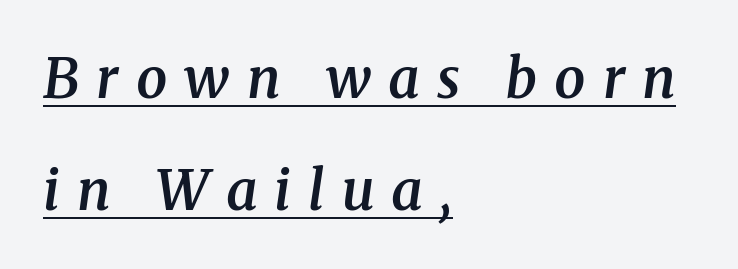
The image shows 55 px semibold serif type, italic (leaning right); set left-aligned, loose line spacing (2.03x), unusually wide letter spacing (+0.31 em), underlined; medium stroke contrast and a medium x-height.
